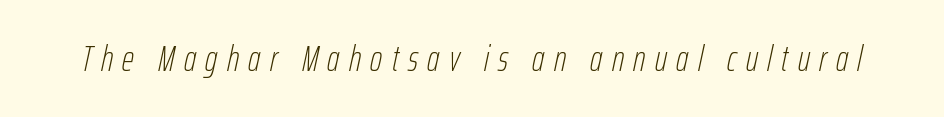
The weight would be labelled regular, book, light, or lighter still. The passage shown leans; its letterforms are oblique. Varying glyph widths throughout — classic text-font behaviour. Clear beneath every line of the passage. Inter-character spacing is expanded well beyond the font's built-in metrics.
